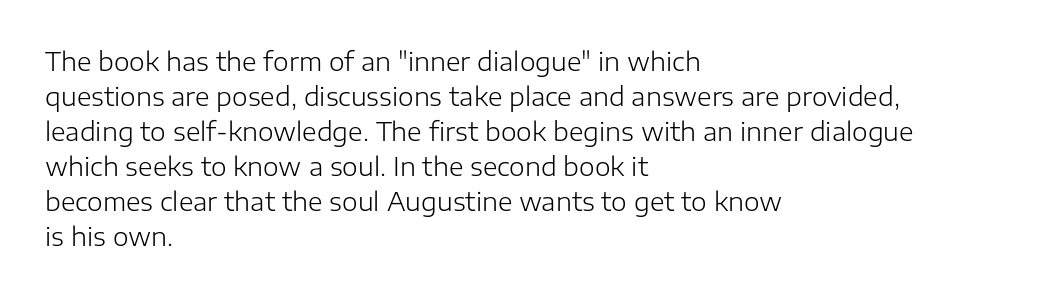
Nobody drew a line under any word here. The passage is arranged the way most books set body copy — flush left. Is the stroke heavy? The answer is a plain regular-or-lighter. Nobody touched the tracking dial on this one. A roman cut, with each character standing at attention. The space between consecutive lines is moderate.
